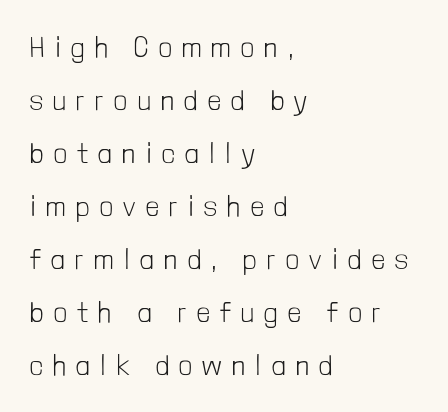
Q: Is the text bold? A: No.
Q: Is the text italic (slanted)? A: No, it is upright.
Q: Is the typeface a serif or a sans-serif typeface? A: Sans-serif.
Q: Is the text underlined? A: No.
Q: How is the paragraph aligned? A: Left-aligned.
Q: Is the spacing between letters normal or unusually wide? A: Unusually wide.
Q: Width (condensed, normal, or wide)? A: Condensed.
Q: Stroke contrast? A: Low.
Q: x-height? A: Medium.
Q: Monospaced? A: No.
